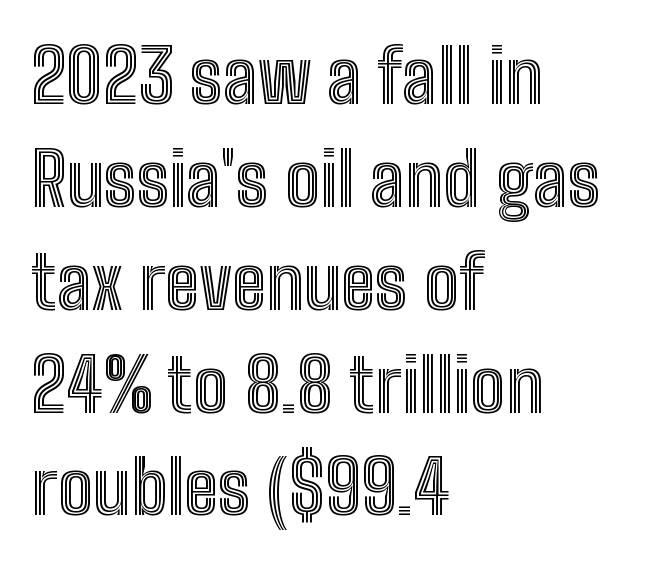
{"italic": "no", "width": "condensed", "x_height": "medium", "monospaced": "no", "underline": "no", "align": "left", "line_spacing": "normal", "line_spacing_ratio": 1.39, "letter_spacing": "normal", "letter_spacing_em": 0.0, "glyph_px": 74}
